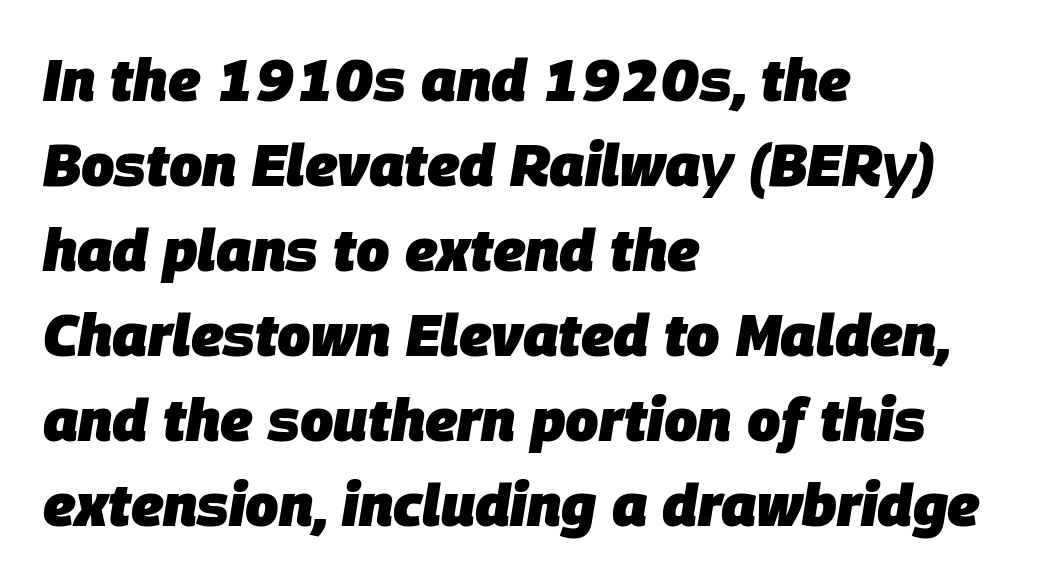
Q: Is the text bold? A: Yes.
Q: Is the text italic (slanted)? A: Yes, it leans right by about 9 degrees.
Q: Is the text underlined? A: No.
Q: How is the paragraph aligned? A: Left-aligned.
Q: Is the spacing between letters normal or unusually wide? A: Normal.
Q: Is the spacing between lines tight, normal or loose? A: Normal.
Q: Width (condensed, normal, or wide)? A: Normal.
Q: Stroke contrast? A: Low.
Q: x-height? A: Large.
Q: Monospaced? A: No.
